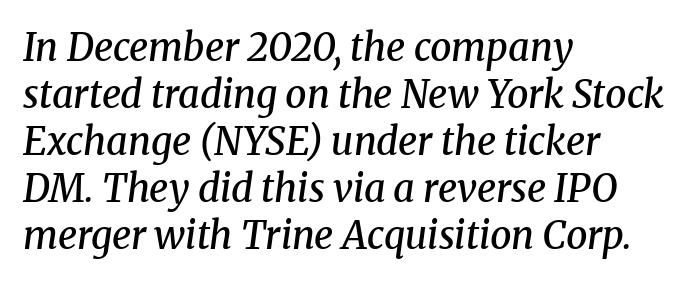
Are there feet on the stems? There are — it's a serif. No extra tracking has been applied to these lines. Think of a printed novel: that variable character pitch is what you see here. Notice how the stems are inclined rather than vertical — that's the hallmark of italics. This rendering features lettering with no underline. Semibold letterforms, between regular and bold.
